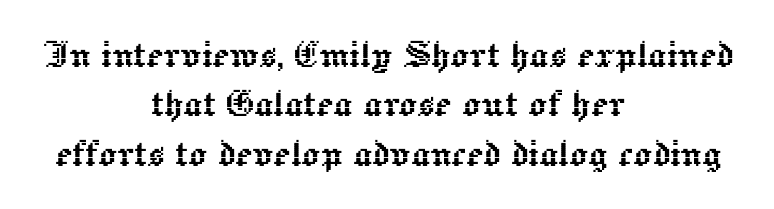
Q: Is the text italic (slanted)? A: No, it is upright.
Q: Is the text underlined? A: No.
Q: How is the paragraph aligned? A: Centered.
Q: Is the spacing between letters normal or unusually wide? A: Normal.
Q: Is the spacing between lines tight, normal or loose? A: Tight.
Q: Width (condensed, normal, or wide)? A: Normal.
Q: x-height? A: Medium.
Q: Monospaced? A: No.
